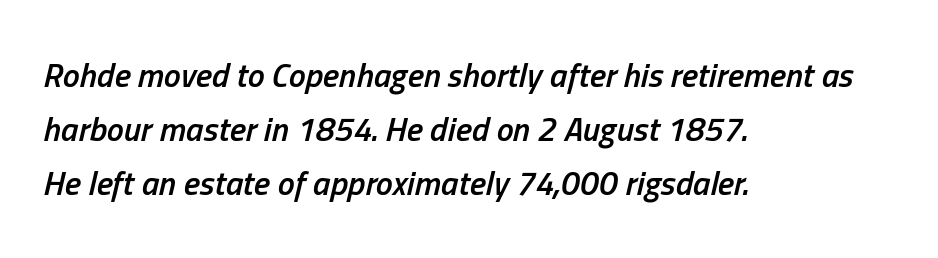
{"italic": "yes", "lean": "right", "slant_degrees": 13, "bold": "semi", "weight": "semibold", "width": "condensed", "stroke_contrast": "low", "x_height": "medium", "monospaced": "no", "underline": "no", "align": "left", "line_spacing": "normal", "line_spacing_ratio": 1.59, "letter_spacing": "normal", "letter_spacing_em": 0.0, "glyph_px": 34}
